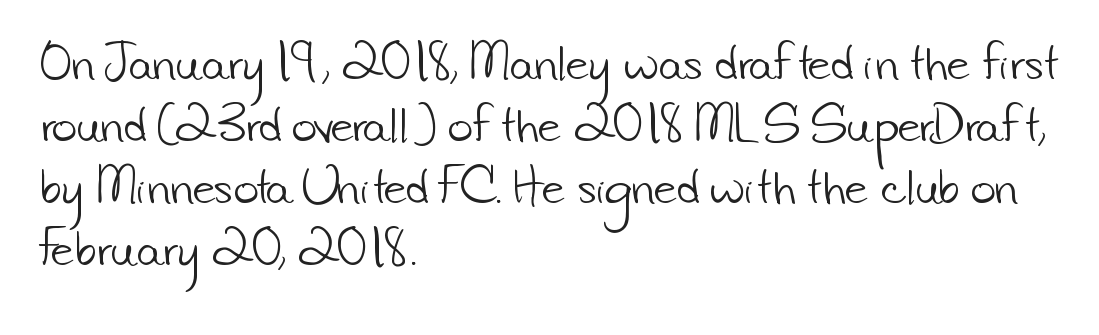
Q: Is the text bold? A: No.
Q: Is the typeface a serif or a sans-serif typeface? A: Sans-serif.
Q: Is the text underlined? A: No.
Q: How is the paragraph aligned? A: Left-aligned.
Q: Is the spacing between letters normal or unusually wide? A: Normal.
Q: Is the spacing between lines tight, normal or loose? A: Normal.
Q: Width (condensed, normal, or wide)? A: Normal.
Q: Stroke contrast? A: Low.
Q: x-height? A: Small.
Q: Monospaced? A: No.
